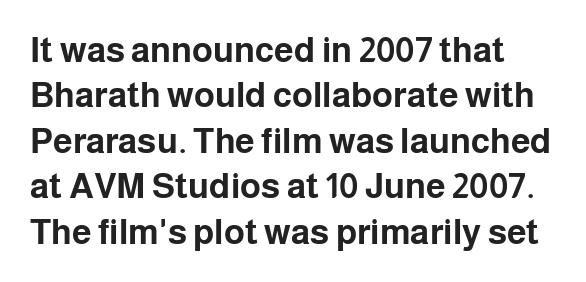
The image shows 35 px bold sans-serif type, upright; set normal line spacing (1.3x), normal letter spacing, not underlined; low stroke contrast and a medium x-height.
